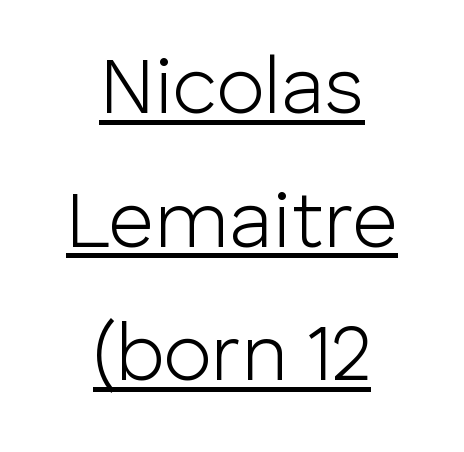
Q: Is the text bold? A: No.
Q: Is the text italic (slanted)? A: No, it is upright.
Q: Is the typeface a serif or a sans-serif typeface? A: Sans-serif.
Q: Is the text underlined? A: Yes.
Q: How is the paragraph aligned? A: Centered.
Q: Is the spacing between letters normal or unusually wide? A: Normal.
Q: Is the spacing between lines tight, normal or loose? A: Normal.
Q: Width (condensed, normal, or wide)? A: Normal.
Q: Stroke contrast? A: Low.
Q: x-height? A: Medium.
Q: Monospaced? A: No.
